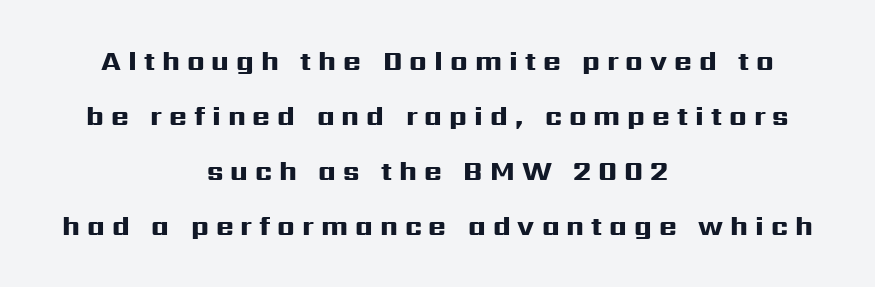
How are the letters spaced? Widely, with obvious added tracking. Ascenders rise straight up at ninety degrees. The lines are spread far apart with generous leading. The characters look thick and weighty, a clear bold. Underline: absent. Short and long lines alike share a common midpoint.
